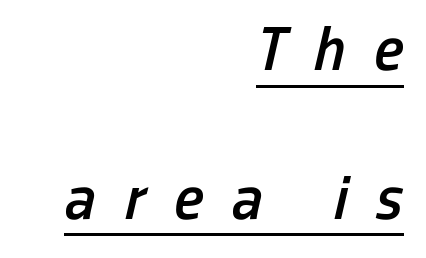
{"italic": "yes", "lean": "right", "slant_degrees": 13, "bold": "semi", "weight": "semibold", "width": "condensed", "stroke_contrast": "low", "x_height": "medium", "monospaced": "no", "underline": "yes", "align": "right", "line_spacing": "loose", "line_spacing_ratio": 2.4, "letter_spacing": "wide", "letter_spacing_em": 0.46, "glyph_px": 62}
